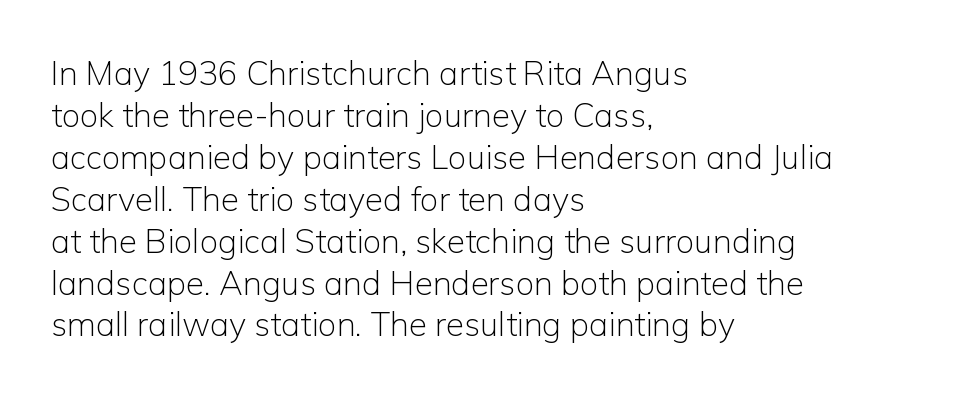
{"serif": "no", "italic": "no", "bold": "no", "weight": "light", "width": "normal", "stroke_contrast": "low", "x_height": "medium", "monospaced": "no", "underline": "no", "align": "left", "line_spacing": "normal", "line_spacing_ratio": 1.27, "letter_spacing": "normal", "letter_spacing_em": 0.0, "glyph_px": 33}
